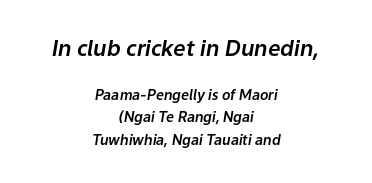
{"italic": "yes", "lean": "right", "slant_degrees": 9, "underline": "no", "align": "center", "line_spacing": "normal", "line_spacing_ratio": 1.58, "letter_spacing": "normal", "letter_spacing_em": 0.0, "larger_block": "first", "size_ratio": 1.57, "glyph_px": 22}
